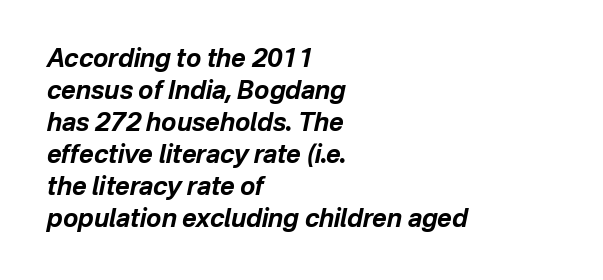
{"italic": "yes", "lean": "right", "slant_degrees": 12, "bold": "yes", "underline": "no", "align": "left", "line_spacing": "normal", "line_spacing_ratio": 1.28, "letter_spacing": "normal", "letter_spacing_em": 0.0, "glyph_px": 25}
